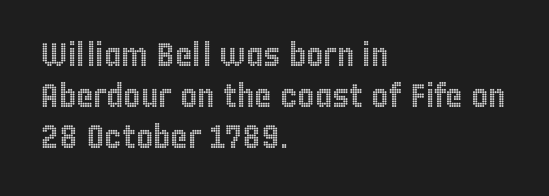
Q: Is the text italic (slanted)? A: No, it is upright.
Q: Is the text underlined? A: No.
Q: How is the paragraph aligned? A: Left-aligned.
Q: Is the spacing between letters normal or unusually wide? A: Normal.
Q: Width (condensed, normal, or wide)? A: Condensed.
Q: x-height? A: Large.
Q: Monospaced? A: No.
